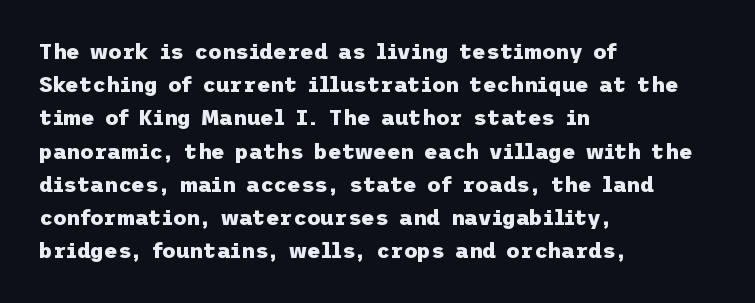
{"italic": "no", "bold": "yes", "underline": "no", "align": "left", "line_spacing": "normal", "line_spacing_ratio": 1.58, "letter_spacing": "normal", "letter_spacing_em": 0.0, "glyph_px": 21}
